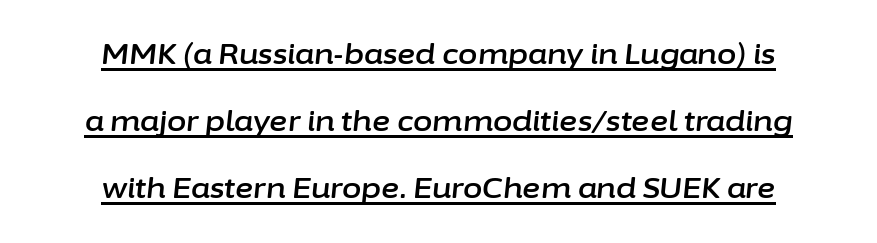
The image shows 28 px text type, italic (leaning right); set centered, loose line spacing (2.4x), normal letter spacing, underlined; low stroke contrast and a medium x-height.
